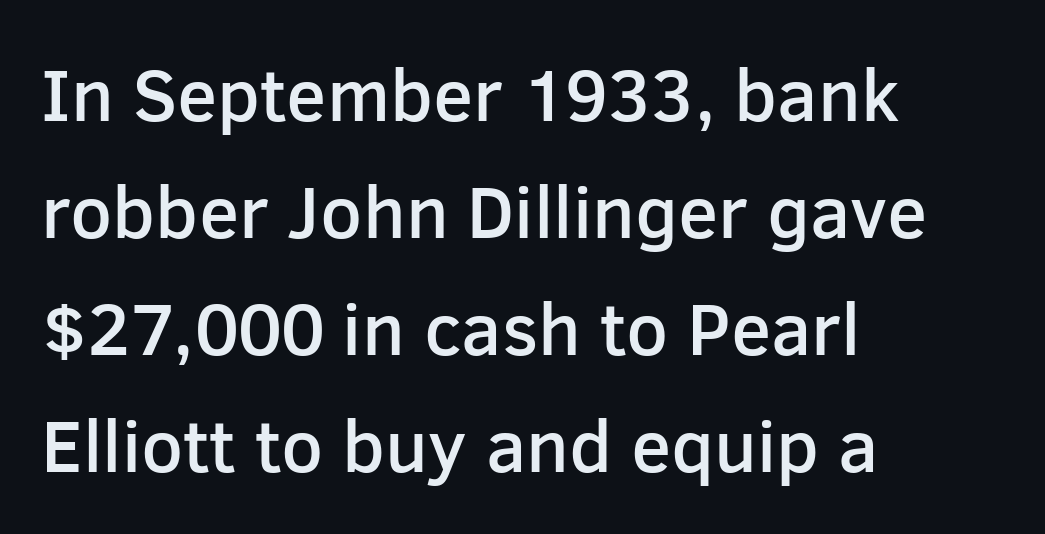
{"serif": "no", "italic": "no", "bold": "semi", "weight": "semibold", "width": "normal", "stroke_contrast": "low", "x_height": "medium", "monospaced": "no", "underline": "no", "align": "left", "line_spacing": "normal", "line_spacing_ratio": 1.58, "letter_spacing": "normal", "letter_spacing_em": 0.0, "glyph_px": 74}
